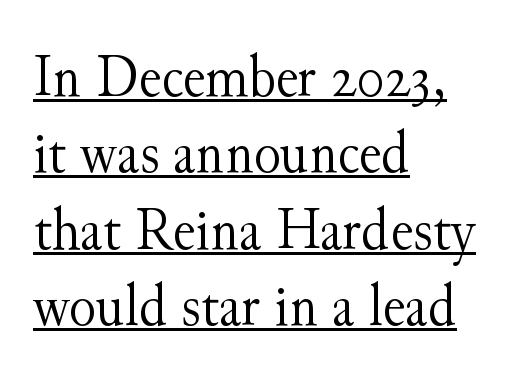
The image shows 62 px light serif type, upright; set left-aligned, line spacing 1.23x, normal letter spacing, underlined; medium stroke contrast and a small x-height.
